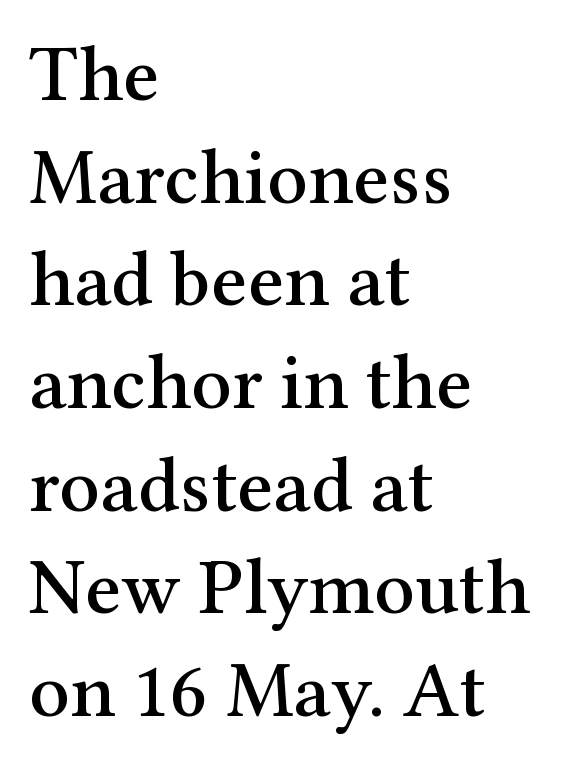
The image shows 79 px serif type, upright; set left-aligned, normal line spacing (1.3x), normal letter spacing, not underlined; medium stroke contrast and a medium x-height.
